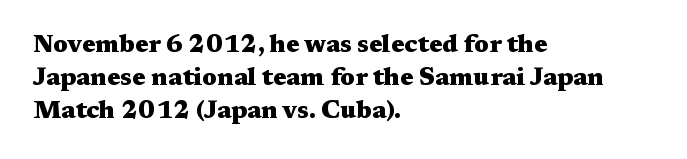
{"italic": "no", "bold": "yes", "underline": "no", "align": "left", "line_spacing": "normal", "line_spacing_ratio": 1.33, "letter_spacing": "normal", "letter_spacing_em": 0.0, "glyph_px": 25}
